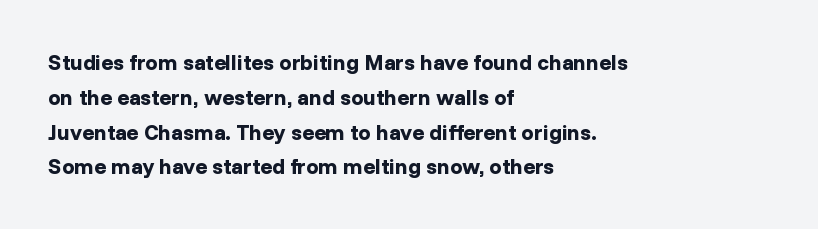
Q: Is the text bold? A: Yes.
Q: Is the text italic (slanted)? A: No, it is upright.
Q: Is the text underlined? A: No.
Q: How is the paragraph aligned? A: Left-aligned.
Q: Is the spacing between letters normal or unusually wide? A: Normal.
Q: Is the spacing between lines tight, normal or loose? A: Normal.
